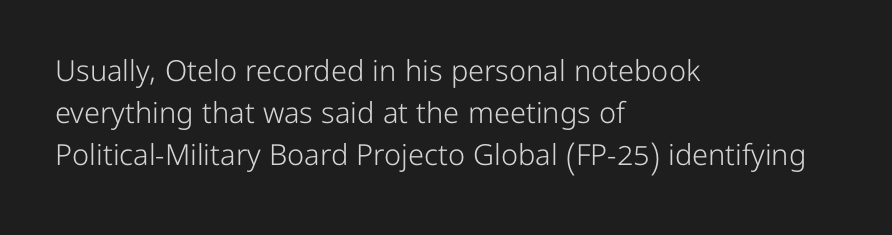
{"serif": "no", "italic": "no", "bold": "no", "weight": "light", "width": "normal", "stroke_contrast": "low", "x_height": "medium", "monospaced": "no", "underline": "no", "align": "left", "line_spacing": "normal", "line_spacing_ratio": 1.45, "letter_spacing": "normal", "letter_spacing_em": 0.0, "glyph_px": 29}
